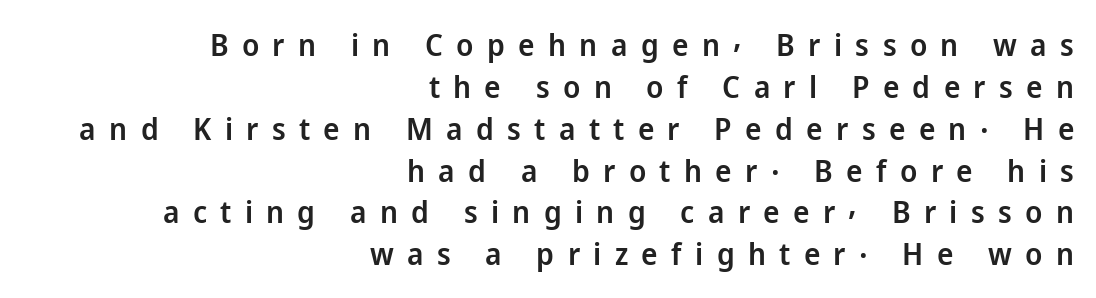
The image shows 31 px semibold sans-serif type, upright; set right-aligned, normal line spacing (1.35x), unusually wide letter spacing (+0.43 em), not underlined; low stroke contrast and a medium x-height.
